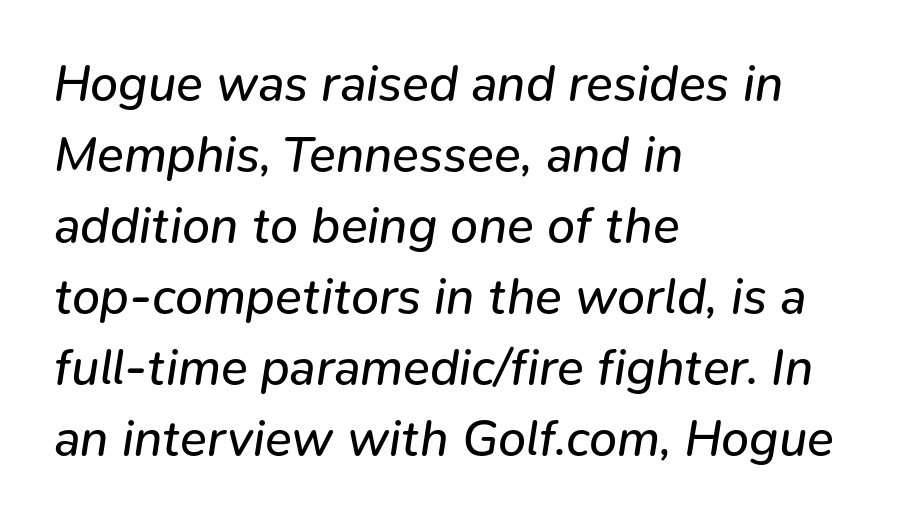
Q: Is the text bold? A: No.
Q: Is the text italic (slanted)? A: Yes, it leans right by about 9 degrees.
Q: Is the text underlined? A: No.
Q: How is the paragraph aligned? A: Left-aligned.
Q: Is the spacing between letters normal or unusually wide? A: Normal.
Q: Is the spacing between lines tight, normal or loose? A: Normal.
Q: Width (condensed, normal, or wide)? A: Normal.
Q: Stroke contrast? A: Low.
Q: x-height? A: Medium.
Q: Monospaced? A: No.
